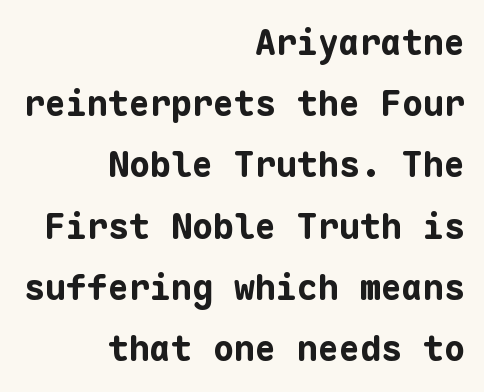
{"serif": "no", "italic": "no", "bold": "yes", "weight": "bold", "width": "normal", "stroke_contrast": "low", "x_height": "medium", "monospaced": "yes", "underline": "no", "align": "right", "line_spacing_ratio": 1.75, "letter_spacing": "normal", "letter_spacing_em": 0.0, "glyph_px": 35}
